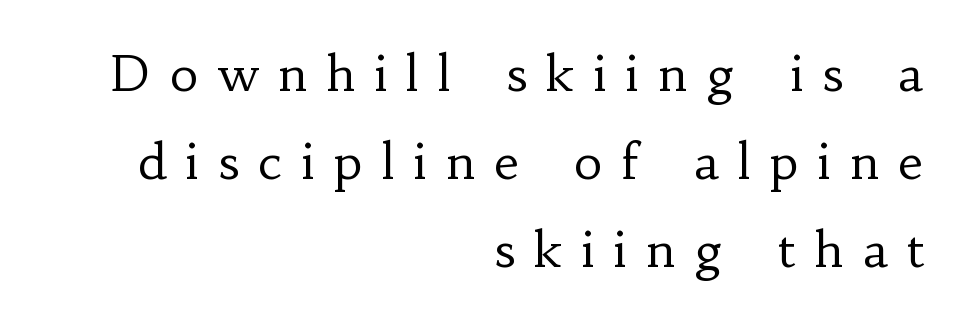
Q: Is the text bold? A: No.
Q: Is the text italic (slanted)? A: No, it is upright.
Q: Is the typeface a serif or a sans-serif typeface? A: Serif.
Q: Is the text underlined? A: No.
Q: How is the paragraph aligned? A: Right-aligned.
Q: Is the spacing between letters normal or unusually wide? A: Unusually wide.
Q: Width (condensed, normal, or wide)? A: Normal.
Q: Stroke contrast? A: Low.
Q: x-height? A: Small.
Q: Monospaced? A: No.
